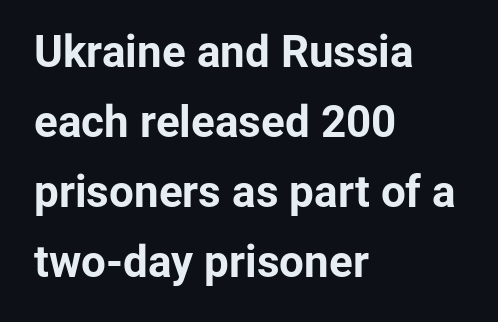
The image shows 44 px bold sans-serif type, upright; set left-aligned, normal line spacing (1.59x), normal letter spacing, not underlined; low stroke contrast and a medium x-height.
